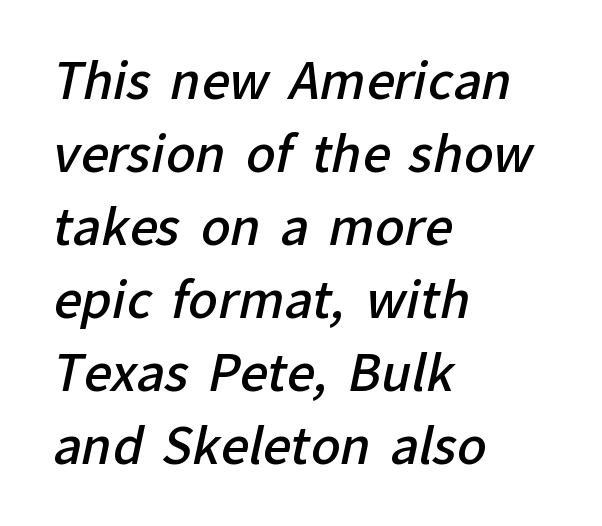
{"serif": "no", "bold": "semi", "weight": "semibold", "width": "normal", "stroke_contrast": "low", "x_height": "medium", "monospaced": "no", "underline": "no", "align": "left", "line_spacing": "normal", "line_spacing_ratio": 1.49, "letter_spacing": "normal", "letter_spacing_em": 0.0, "glyph_px": 49}
